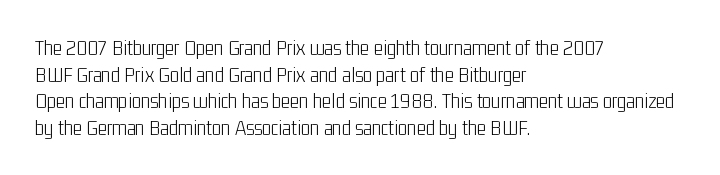
{"italic": "no", "bold": "no", "underline": "no", "align": "left", "line_spacing_ratio": 1.21, "letter_spacing": "normal", "letter_spacing_em": 0.0, "glyph_px": 22}
